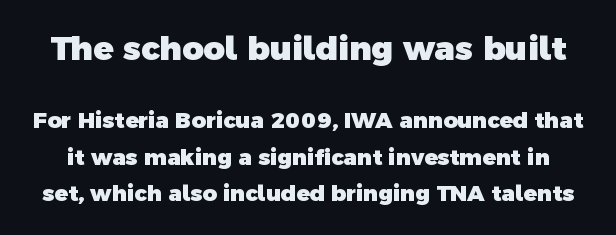
{"serif": "no", "bold": "yes", "weight": "heavy", "width": "normal", "x_height": "medium", "monospaced": "no", "underline": "no", "line_spacing": "normal", "line_spacing_ratio": 1.66, "letter_spacing": "normal", "letter_spacing_em": 0.0, "larger_block": "first", "size_ratio": 1.5, "glyph_px": 33}
